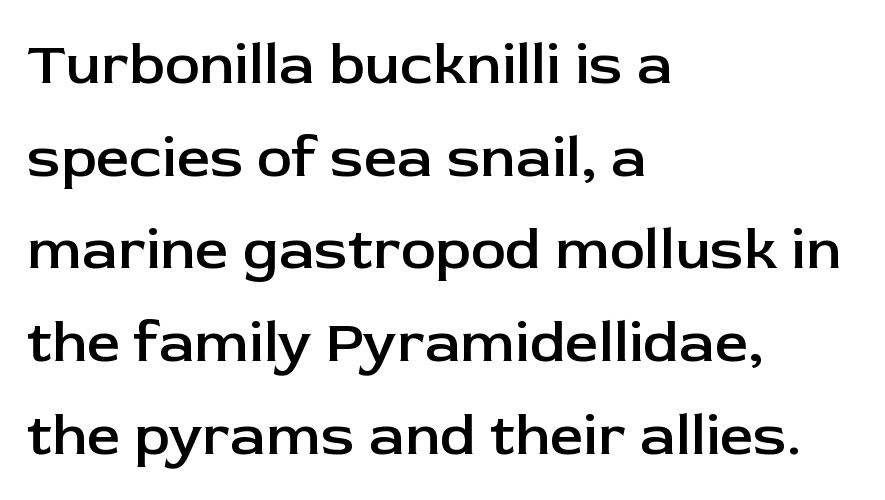
{"serif": "no", "italic": "no", "bold": "semi", "weight": "semibold", "width": "normal", "stroke_contrast": "low", "x_height": "medium", "monospaced": "no", "underline": "no", "align": "left", "line_spacing": "normal", "line_spacing_ratio": 1.57, "letter_spacing": "normal", "letter_spacing_em": 0.0, "glyph_px": 59}
